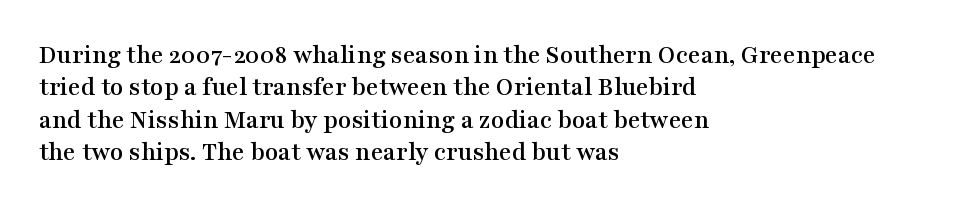
{"italic": "no", "underline": "no", "align": "left", "line_spacing_ratio": 1.2, "letter_spacing": "normal", "letter_spacing_em": 0.0, "glyph_px": 27}
